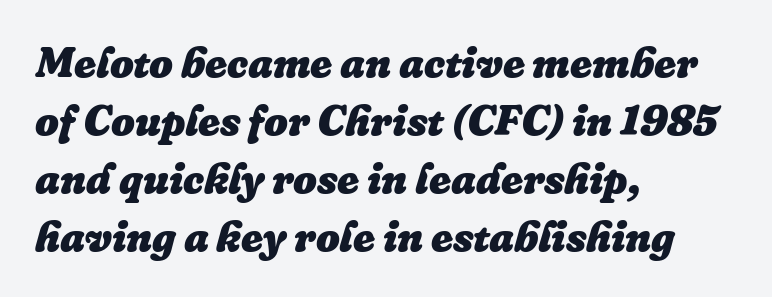
The image shows 42 px heavy type, italic (leaning right); set left-aligned, normal line spacing (1.38x), normal letter spacing, not underlined; low stroke contrast and a medium x-height.
